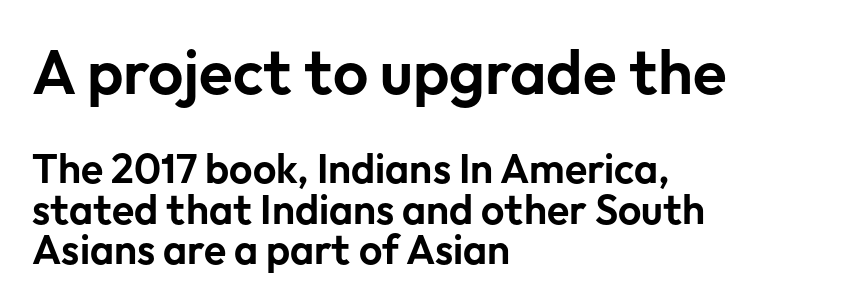
The image shows 62 px sans-serif type, upright; set left-aligned, tight line spacing (0.98x), normal letter spacing, not underlined; the first (top) block is 1.51x larger; low stroke contrast and a medium x-height.
